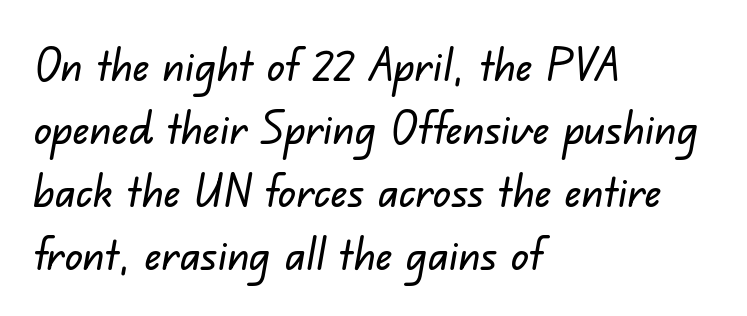
The passage shown is typed in a proportional face where columns would drift. Caption: standard tracking, unaltered. Notice how descenders clear the ascenders below comfortably — that's standard leading. Casual observation: everything's shoved over to the left. The words here are not underlined.
